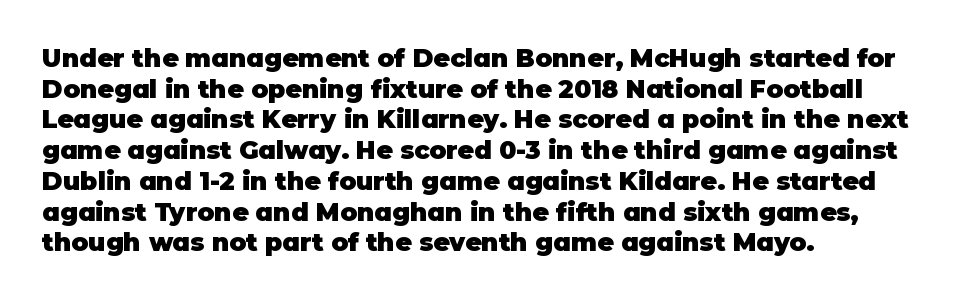
{"italic": "no", "bold": "yes", "underline": "no", "align": "left", "line_spacing_ratio": 1.23, "letter_spacing": "normal", "letter_spacing_em": 0.0, "glyph_px": 25}
